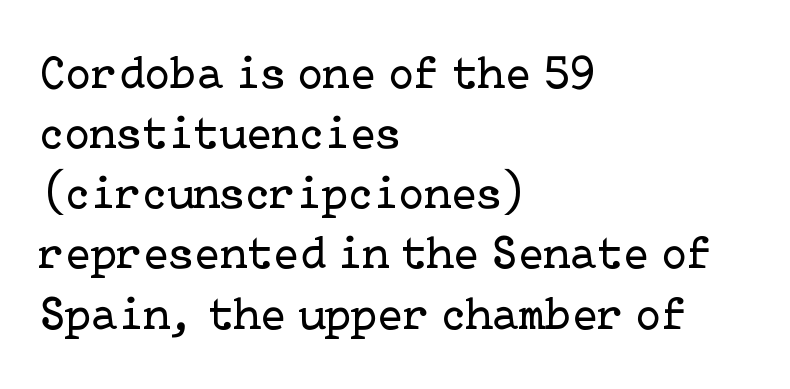
In terms of posture, this sample is upright. Is the block centered? No — it sits flush against the left margin. The font family rendered here belongs to the serif group. The passage shown has conventional tracking throughout. No extra ink here — the face is not bold. Vertical spacing — default.
